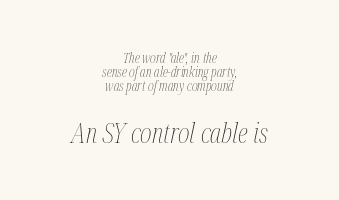
Notice how descenders almost collide with the ascenders below — that's tight leading. Short and long lines alike share a common midpoint. How are the letters spaced? Ordinarily, with no added tracking. The strokes are not fattened; the text isn't bold.
